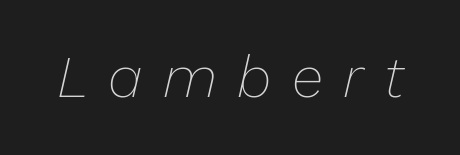
{"italic": "yes", "lean": "right", "slant_degrees": 13, "bold": "no", "weight": "thin", "width": "normal", "stroke_contrast": "low", "x_height": "medium", "monospaced": "no", "underline": "no", "letter_spacing": "wide", "letter_spacing_em": 0.35, "glyph_px": 58}
